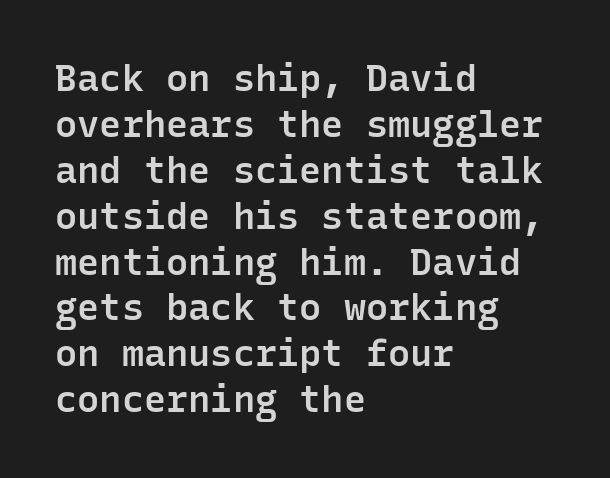
No word sits above an underline. Which margin do the lines hug? The left one — the right edge is uneven. If you drew a line through each stem, it would be perfectly vertical. The line texture is even and compact thanks to regular tracking. Note the uniform advance width — an 'i' takes as much space as an 'm'.
